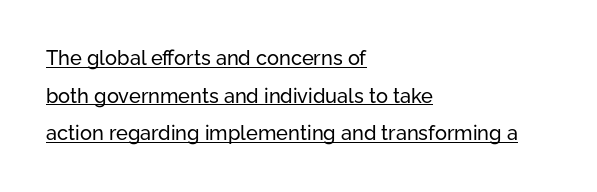
Decoration check: the copy is underlined. Short note: letters normally spaced. A light-to-regular cut is what we see here. It's the straight-up-and-down kind of type.
